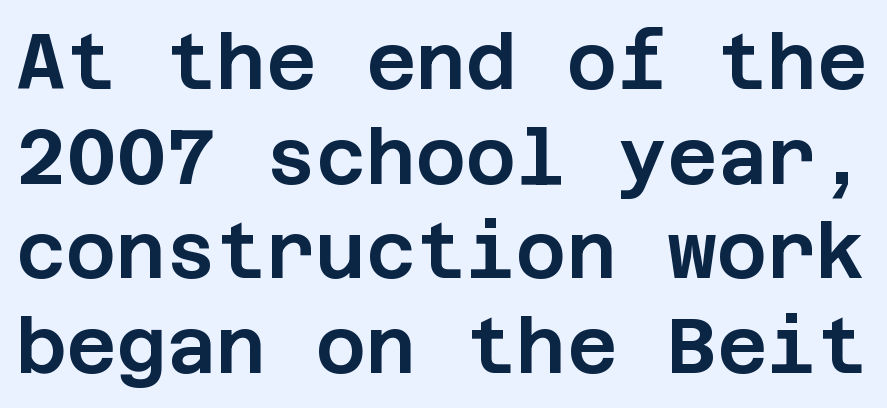
Q: Is the text italic (slanted)? A: No, it is upright.
Q: Is the typeface a serif or a sans-serif typeface? A: Sans-serif.
Q: Is the text underlined? A: No.
Q: Is the spacing between letters normal or unusually wide? A: Normal.
Q: Width (condensed, normal, or wide)? A: Normal.
Q: Stroke contrast? A: Low.
Q: x-height? A: Large.
